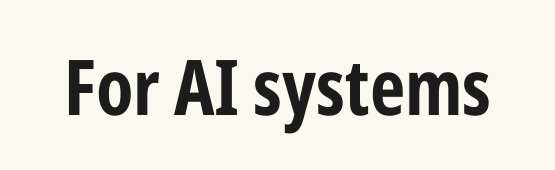
{"serif": "no", "italic": "no", "bold": "yes", "weight": "bold", "width": "condensed", "stroke_contrast": "low", "x_height": "medium", "monospaced": "no", "underline": "no", "letter_spacing": "normal", "letter_spacing_em": 0.0, "glyph_px": 77}
